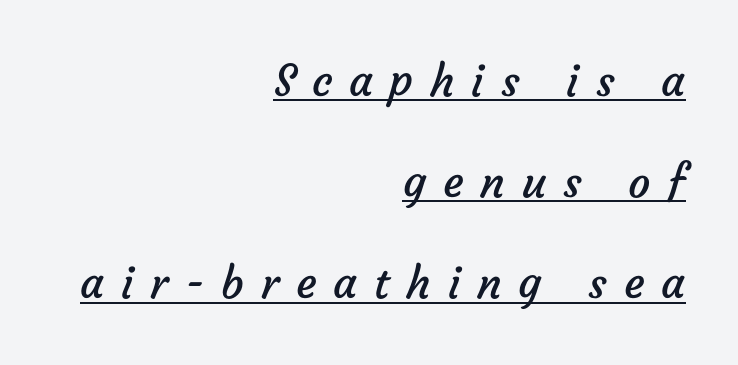
The image shows 44 px regular-weight sans-serif type; set right-aligned, loose line spacing (2.3x), unusually wide letter spacing (+0.38 em), underlined; low stroke contrast and a medium x-height.
